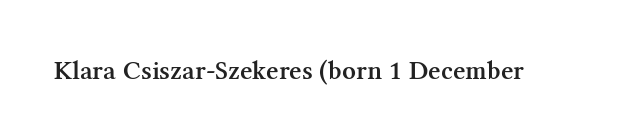
{"italic": "no", "bold": "semi", "underline": "no", "letter_spacing": "normal", "letter_spacing_em": 0.0, "glyph_px": 27}
